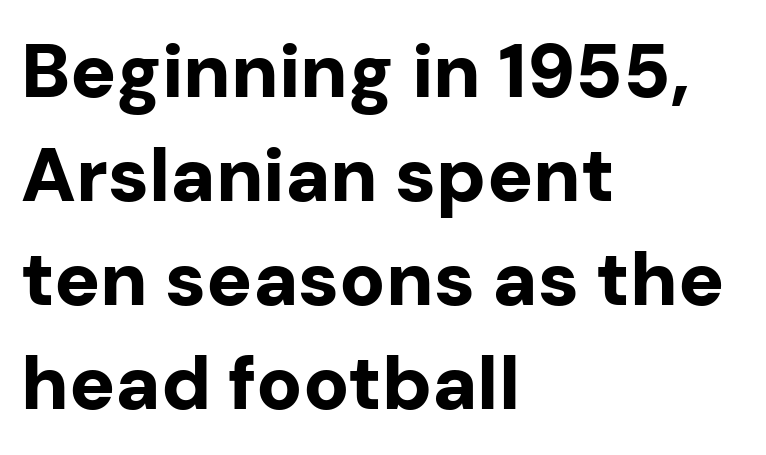
Q: Is the text bold? A: Yes.
Q: Is the text italic (slanted)? A: No, it is upright.
Q: Is the typeface a serif or a sans-serif typeface? A: Sans-serif.
Q: Is the text underlined? A: No.
Q: How is the paragraph aligned? A: Left-aligned.
Q: Is the spacing between letters normal or unusually wide? A: Normal.
Q: Is the spacing between lines tight, normal or loose? A: Normal.
Q: Width (condensed, normal, or wide)? A: Normal.
Q: Stroke contrast? A: Low.
Q: x-height? A: Medium.
Q: Monospaced? A: No.
